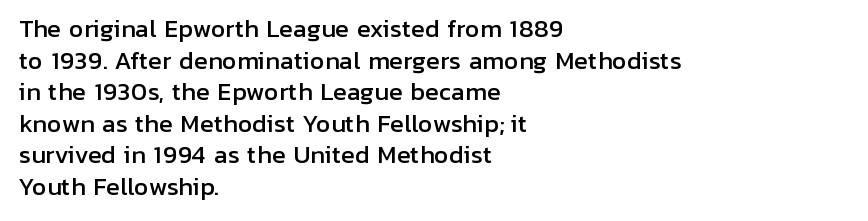
The image shows 23 px text type, upright; set left-aligned, normal line spacing (1.37x), normal letter spacing, not underlined.
